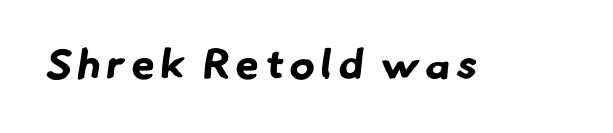
Nothing sits at the stroke ends, so this counts as sans-serif. The words here are not underlined. Character widths vary here, with narrow letters taking less room than wide ones. Typographic density is high because the face is bold.
